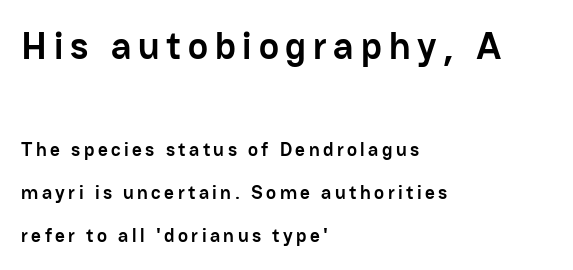
The letters stand upright; this is a roman face. The typesetter chose a ragged-right arrangement here. I'd call this a sans setting — the letters go barefoot. Weight: bold. Large over small — that's the arrangement of the two blocks here. Descender tails drop into unmarked territory.
